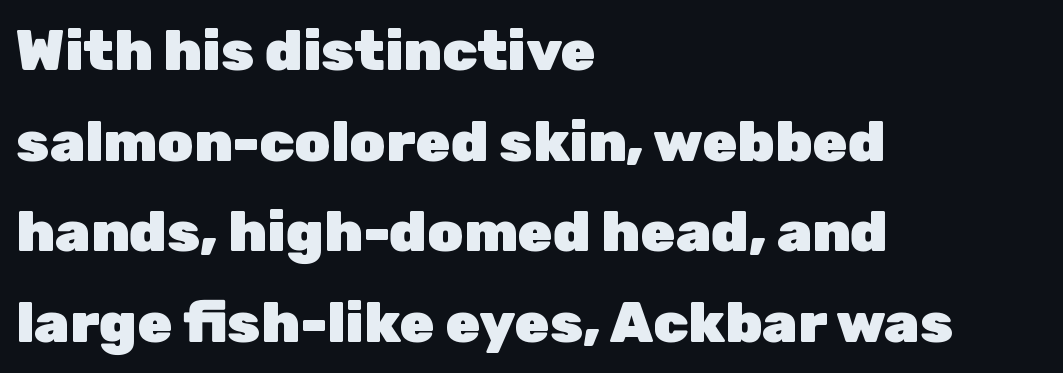
{"serif": "no", "italic": "no", "bold": "yes", "weight": "heavy", "width": "normal", "stroke_contrast": "low", "x_height": "medium", "monospaced": "no", "underline": "no", "align": "left", "line_spacing": "normal", "line_spacing_ratio": 1.59, "letter_spacing": "normal", "letter_spacing_em": 0.0, "glyph_px": 57}
